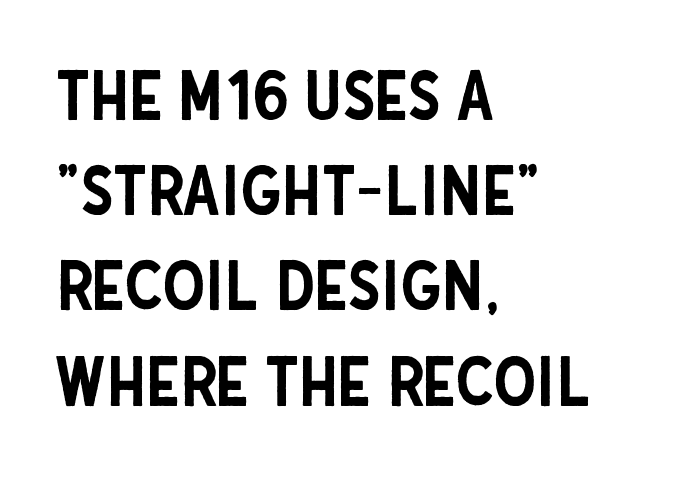
{"serif": "no", "italic": "no", "width": "condensed", "stroke_contrast": "low", "x_height": "large", "monospaced": "no", "underline": "no", "align": "left", "line_spacing": "normal", "line_spacing_ratio": 1.4, "letter_spacing": "normal", "letter_spacing_em": 0.0, "glyph_px": 68}
